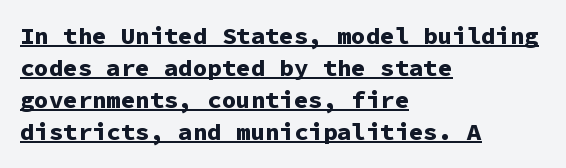
Q: Is the text bold? A: Yes.
Q: Is the text italic (slanted)? A: No, it is upright.
Q: Is the text underlined? A: Yes.
Q: How is the paragraph aligned? A: Left-aligned.
Q: Is the spacing between letters normal or unusually wide? A: Normal.
Q: Is the spacing between lines tight, normal or loose? A: Normal.
